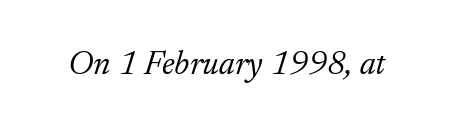
Q: Is the text bold? A: No.
Q: Is the text italic (slanted)? A: Yes, it leans right by about 17 degrees.
Q: Is the typeface a serif or a sans-serif typeface? A: Serif.
Q: Is the text underlined? A: No.
Q: Is the spacing between letters normal or unusually wide? A: Normal.
Q: Width (condensed, normal, or wide)? A: Normal.
Q: Stroke contrast? A: Low.
Q: x-height? A: Small.
Q: Monospaced? A: No.
